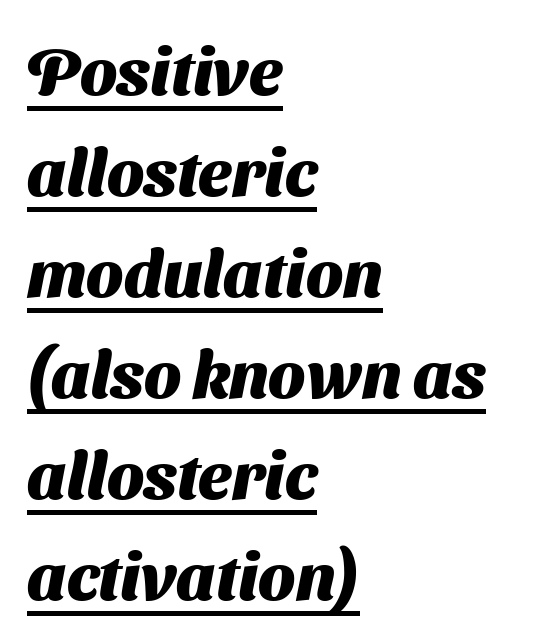
Q: Is the text bold? A: Yes.
Q: Is the typeface a serif or a sans-serif typeface? A: Sans-serif.
Q: Is the text underlined? A: Yes.
Q: How is the paragraph aligned? A: Left-aligned.
Q: Is the spacing between letters normal or unusually wide? A: Normal.
Q: Is the spacing between lines tight, normal or loose? A: Normal.
Q: Width (condensed, normal, or wide)? A: Normal.
Q: Stroke contrast? A: Medium.
Q: x-height? A: Medium.
Q: Monospaced? A: No.
